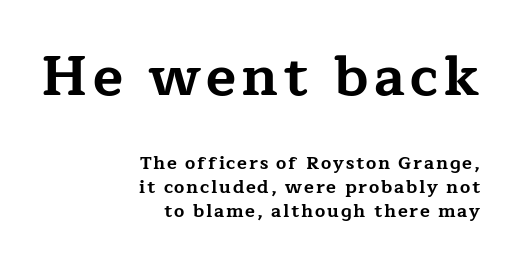
The passage shown stacks its lines at a standard gap. The typesetting leans heavy: a genuine bold. The face used here is proportionally spaced, like ordinary book or web type. Posture: vertical. Underlining? Definitely not there.
